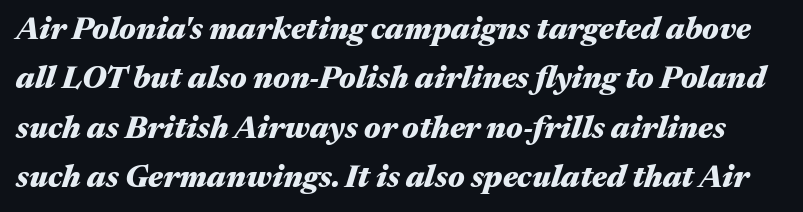
What stands out about the letter spacing? Nothing — it is the standard amount. This sample has the flowing, uneven cadence of proportional lettering. Type without underlining. The designer left line spacing at the default. There's an unmistakable incline to the writing here. This is heavy type, rendered in bold.
